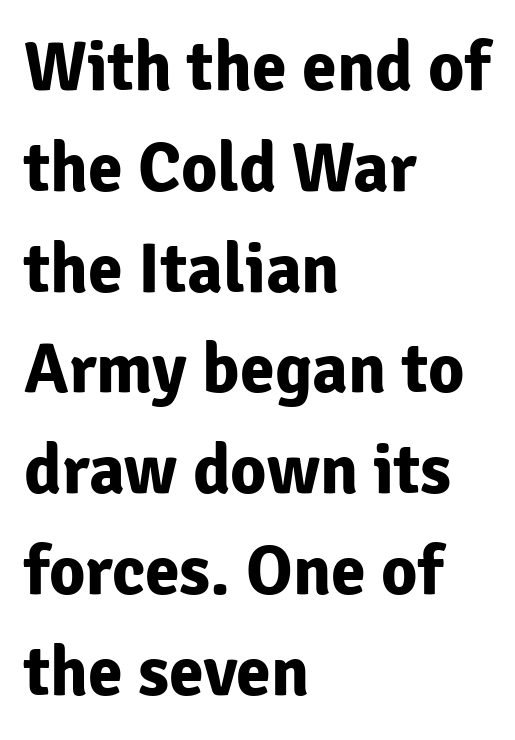
Q: Is the text bold? A: Yes.
Q: Is the text italic (slanted)? A: No, it is upright.
Q: Is the typeface a serif or a sans-serif typeface? A: Sans-serif.
Q: Is the text underlined? A: No.
Q: How is the paragraph aligned? A: Left-aligned.
Q: Is the spacing between letters normal or unusually wide? A: Normal.
Q: Is the spacing between lines tight, normal or loose? A: Normal.
Q: Width (condensed, normal, or wide)? A: Normal.
Q: Stroke contrast? A: Low.
Q: x-height? A: Medium.
Q: Monospaced? A: No.
